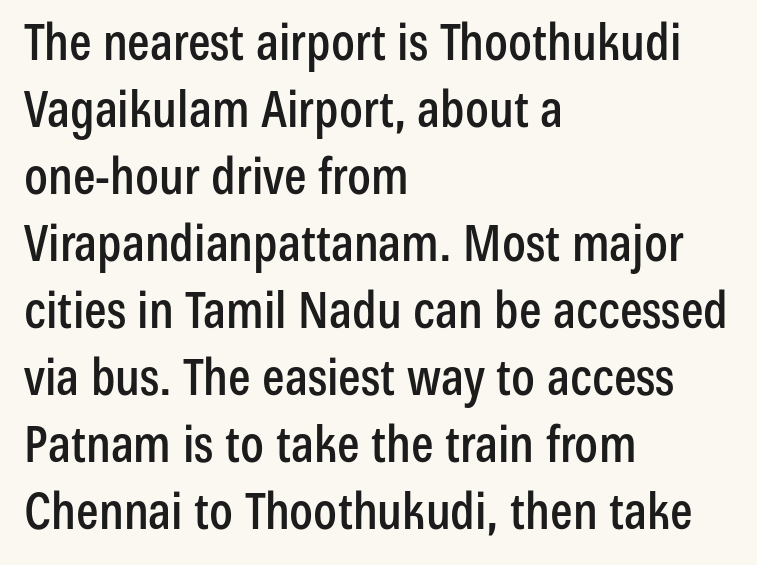
{"serif": "no", "italic": "no", "width": "condensed", "stroke_contrast": "low", "x_height": "medium", "monospaced": "no", "underline": "no", "align": "left", "line_spacing": "normal", "line_spacing_ratio": 1.34, "letter_spacing": "normal", "letter_spacing_em": 0.0, "glyph_px": 50}
